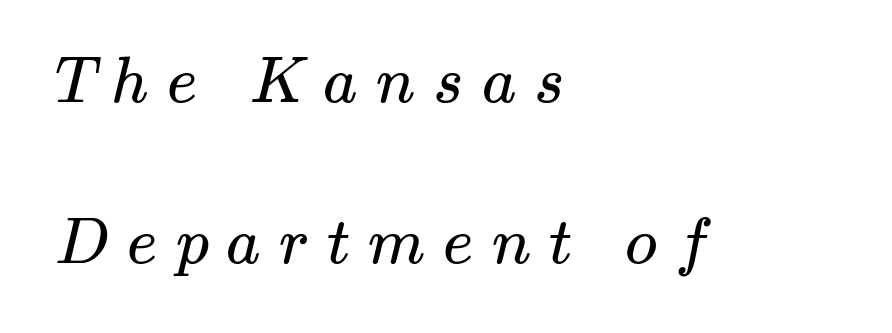
If you measured baseline to baseline, you'd find a long distance. The face used here is seriffed, in the tradition of book romans. The passage shown is typed in a proportional face where columns would drift. The tracking reads as deliberately expanded to a designer's eye. The passage is arranged the way most books set body copy — flush left. The characters are drawn with everyday or finer stroke widths.
